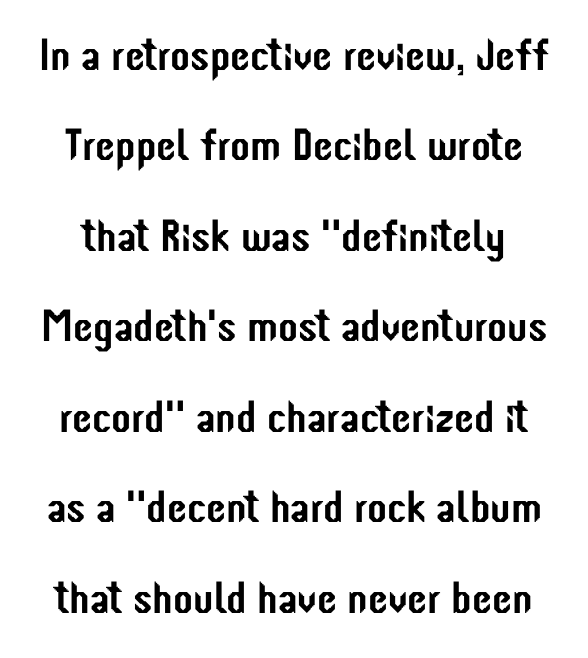
The image shows 45 px condensed sans-serif type, upright; set loose line spacing (2.01x), normal letter spacing, not underlined; low stroke contrast and a medium x-height.
